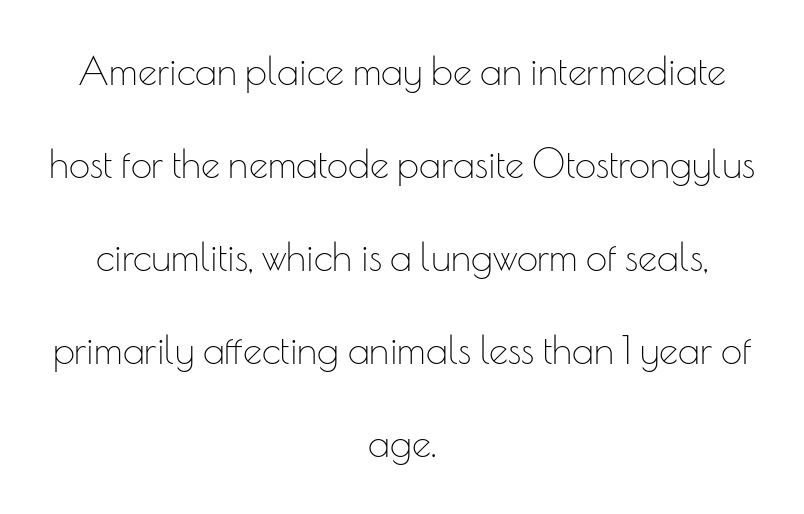
{"serif": "no", "italic": "no", "bold": "no", "weight": "thin", "width": "normal", "stroke_contrast": "low", "x_height": "small", "monospaced": "no", "underline": "no", "align": "center", "line_spacing": "loose", "line_spacing_ratio": 2.45, "letter_spacing": "normal", "letter_spacing_em": 0.0, "glyph_px": 38}
